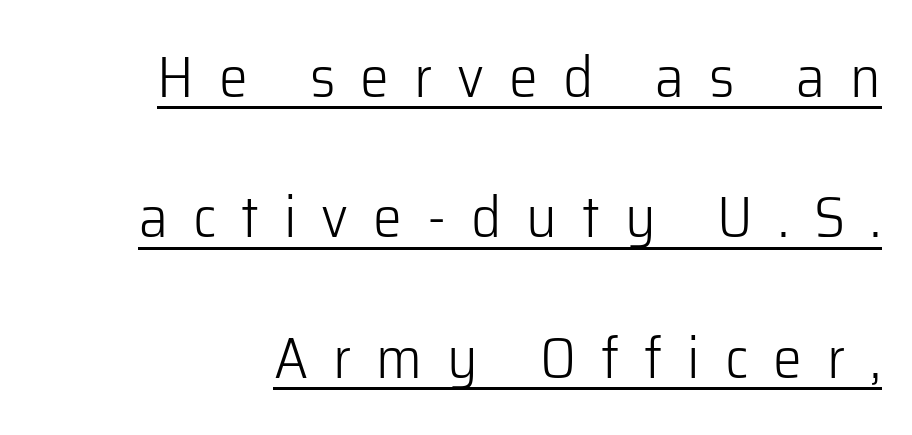
The image shows 58 px light sans-serif type, upright; set loose line spacing (2.42x), unusually wide letter spacing (+0.43 em), underlined; low stroke contrast and a medium x-height.
